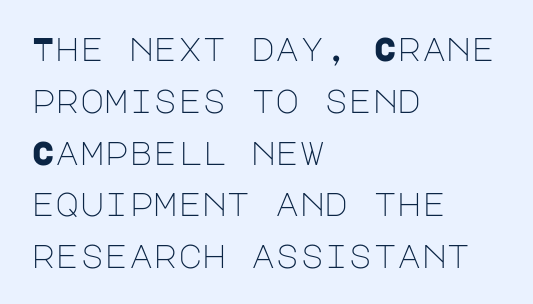
{"serif": "no", "italic": "no", "bold": "no", "weight": "light", "width": "normal", "stroke_contrast": "low", "x_height": "large", "underline": "no", "align": "left", "line_spacing": "normal", "line_spacing_ratio": 1.57, "letter_spacing": "normal", "letter_spacing_em": 0.0, "glyph_px": 33}
